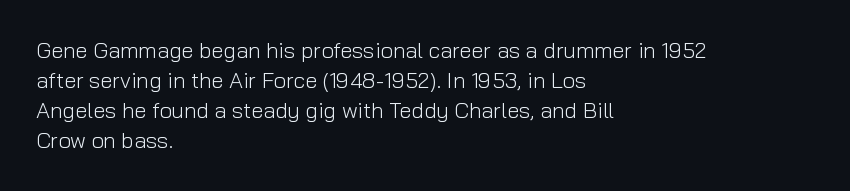
Q: Is the text bold? A: No.
Q: Is the text italic (slanted)? A: No, it is upright.
Q: Is the text underlined? A: No.
Q: How is the paragraph aligned? A: Left-aligned.
Q: Is the spacing between letters normal or unusually wide? A: Normal.
Q: Is the spacing between lines tight, normal or loose? A: Normal.
